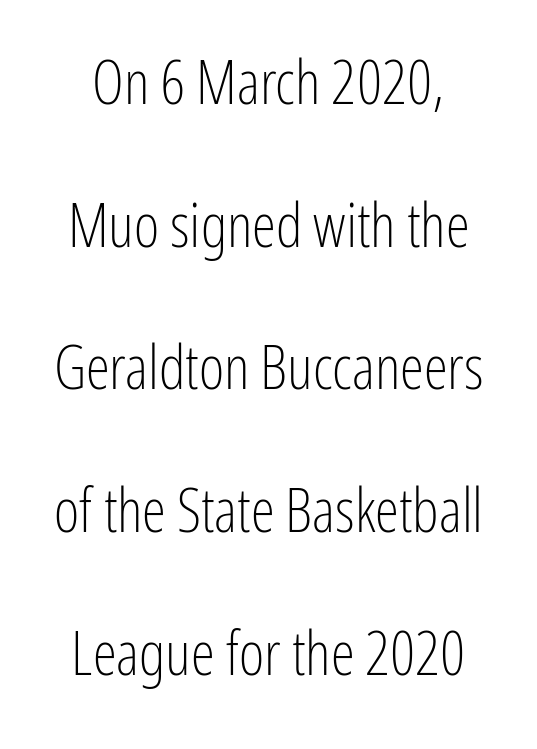
The image shows 61 px light, condensed sans-serif type, upright; set loose line spacing (2.34x), normal letter spacing, not underlined; low stroke contrast and a medium x-height.
